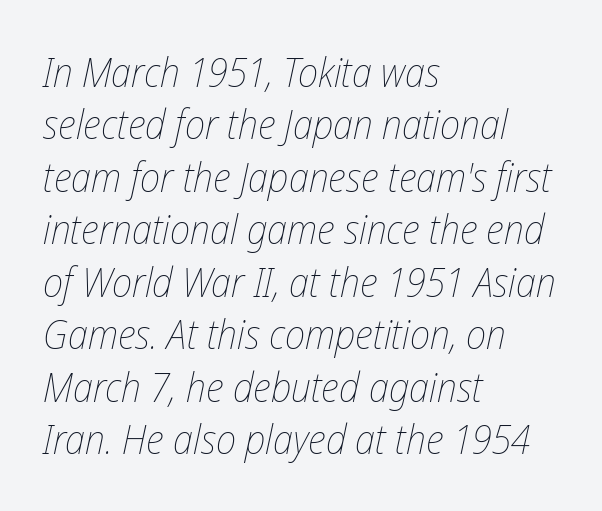
{"italic": "yes", "lean": "right", "slant_degrees": 12, "bold": "no", "weight": "thin", "width": "condensed", "stroke_contrast": "low", "x_height": "medium", "monospaced": "no", "underline": "no", "align": "left", "line_spacing": "normal", "line_spacing_ratio": 1.28, "letter_spacing": "normal", "letter_spacing_em": 0.0, "glyph_px": 41}
